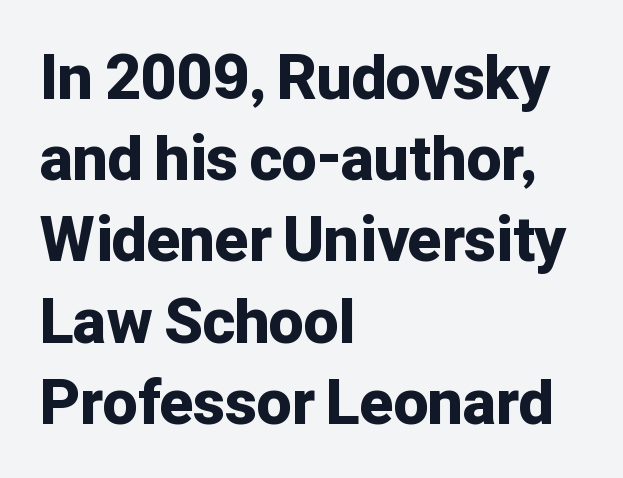
Type style note: lacks serifs. Quick note: interline space is typical. Rendered with straight, roman letterforms. Each letter keeps its own natural width here, so spacing adapts to shape. Nobody touched the tracking dial on this one. The sample has been set heavy, in full bold.
